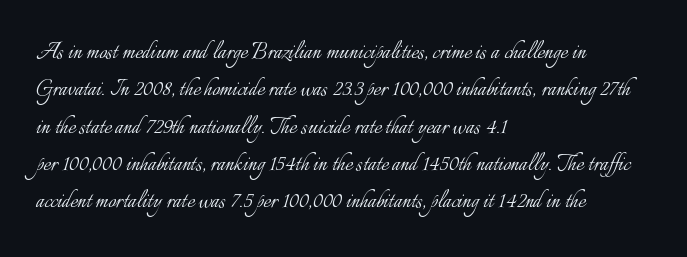
Q: Is the text bold? A: No.
Q: Is the text italic (slanted)? A: Yes.
Q: Is the text underlined? A: No.
Q: How is the paragraph aligned? A: Left-aligned.
Q: Is the spacing between letters normal or unusually wide? A: Normal.
Q: Is the spacing between lines tight, normal or loose? A: Normal.
